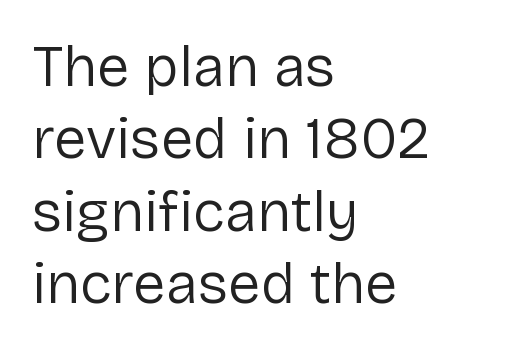
Is this a sans? Yes — the strokes have no serifs. Do the letters lean? They stand straight. Standard letterfit; no display-style spreading of the glyphs. Think of a printed novel: that variable character pitch is what you see here. The lines are quadded left.
